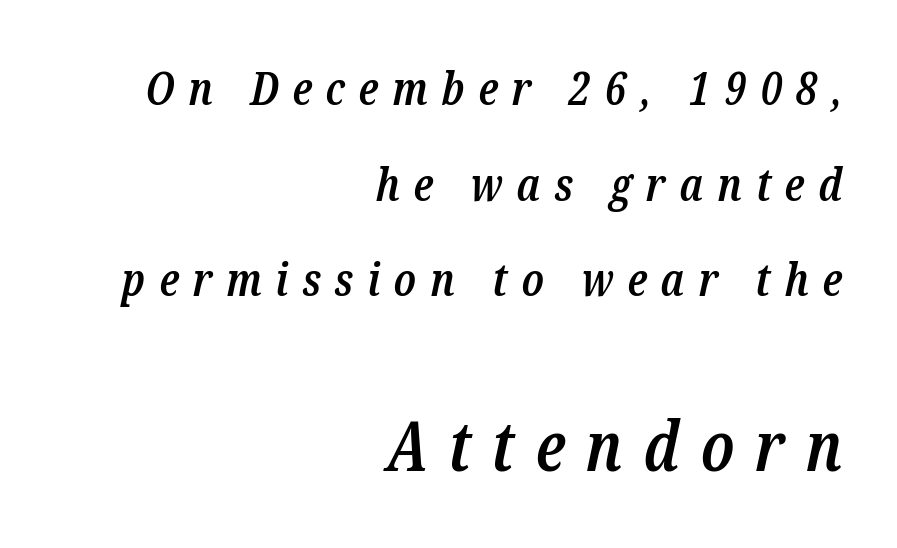
The image shows 69 px semibold, condensed serif type, italic (leaning right); set right-aligned, loose line spacing (2.08x), unusually wide letter spacing (+0.3 em), not underlined; the second (bottom) block is 1.5x larger; low stroke contrast and a medium x-height.
